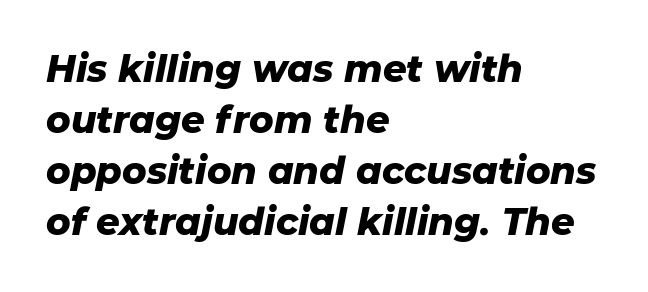
{"italic": "yes", "lean": "right", "slant_degrees": 11, "bold": "yes", "weight": "heavy", "width": "normal", "stroke_contrast": "low", "x_height": "medium", "monospaced": "no", "underline": "no", "align": "left", "line_spacing": "normal", "line_spacing_ratio": 1.38, "letter_spacing": "normal", "letter_spacing_em": 0.0, "glyph_px": 37}
